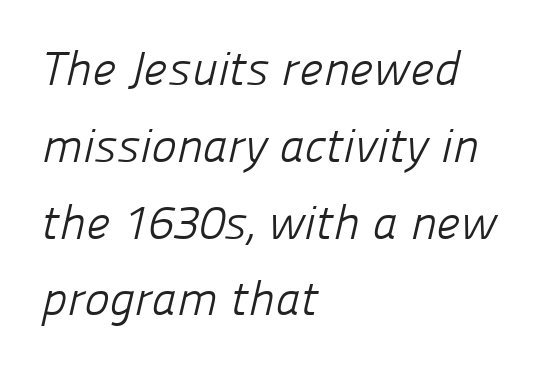
Q: Is the text bold? A: No.
Q: Is the typeface a serif or a sans-serif typeface? A: Sans-serif.
Q: Is the text underlined? A: No.
Q: How is the paragraph aligned? A: Left-aligned.
Q: Is the spacing between letters normal or unusually wide? A: Normal.
Q: Is the spacing between lines tight, normal or loose? A: Normal.
Q: Width (condensed, normal, or wide)? A: Normal.
Q: Stroke contrast? A: Low.
Q: x-height? A: Medium.
Q: Monospaced? A: No.
